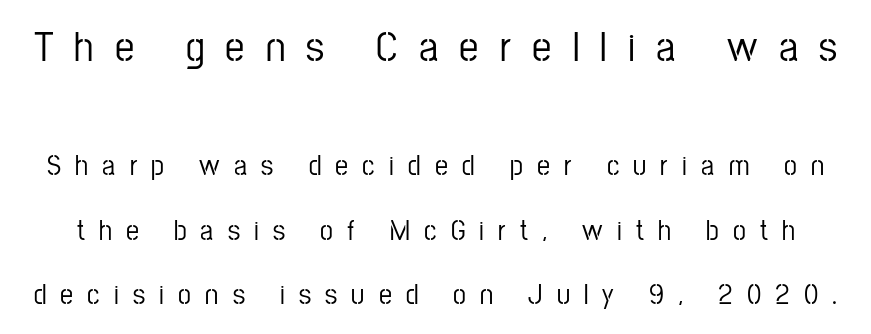
Q: Is the text italic (slanted)? A: No, it is upright.
Q: Is the typeface a serif or a sans-serif typeface? A: Sans-serif.
Q: Is the text underlined? A: No.
Q: Is the spacing between letters normal or unusually wide? A: Unusually wide.
Q: Is the spacing between lines tight, normal or loose? A: Loose.
Q: Which block of text is set in a larger size, the first (top) or the second (bottom)? A: The first (top) one.
Q: Width (condensed, normal, or wide)? A: Condensed.
Q: Stroke contrast? A: Low.
Q: x-height? A: Medium.
Q: Monospaced? A: No.
